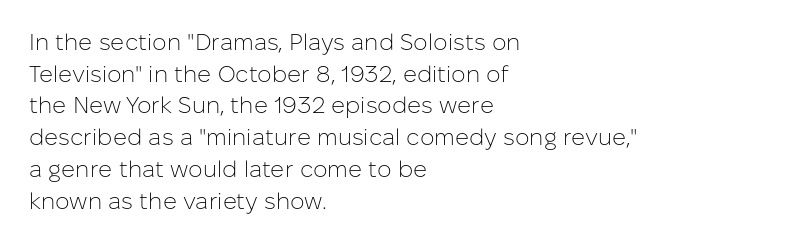
{"italic": "no", "bold": "no", "underline": "no", "align": "left", "line_spacing": "normal", "line_spacing_ratio": 1.38, "letter_spacing": "normal", "letter_spacing_em": 0.0, "glyph_px": 23}
